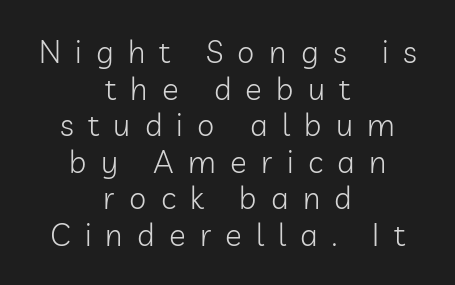
Q: Is the text bold? A: No.
Q: Is the text italic (slanted)? A: No, it is upright.
Q: Is the typeface a serif or a sans-serif typeface? A: Sans-serif.
Q: Is the text underlined? A: No.
Q: How is the paragraph aligned? A: Centered.
Q: Is the spacing between letters normal or unusually wide? A: Unusually wide.
Q: Width (condensed, normal, or wide)? A: Normal.
Q: Stroke contrast? A: Low.
Q: x-height? A: Medium.
Q: Monospaced? A: No.
